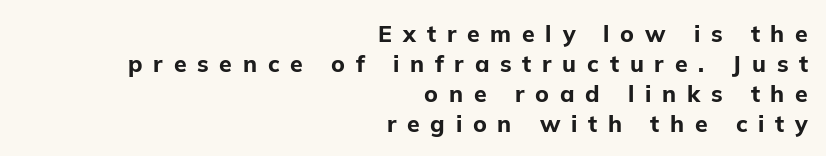
Q: Is the text bold? A: Yes.
Q: Is the text italic (slanted)? A: No, it is upright.
Q: Is the text underlined? A: No.
Q: How is the paragraph aligned? A: Right-aligned.
Q: Is the spacing between letters normal or unusually wide? A: Unusually wide.
Q: Is the spacing between lines tight, normal or loose? A: Normal.
